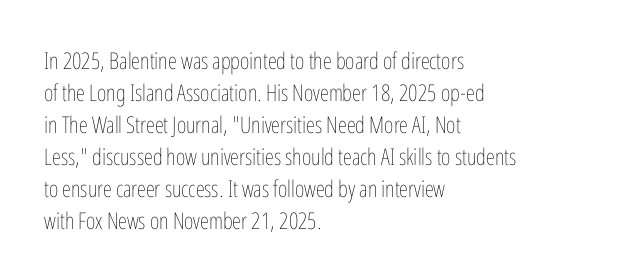
Q: Is the text bold? A: No.
Q: Is the text italic (slanted)? A: No, it is upright.
Q: Is the text underlined? A: No.
Q: How is the paragraph aligned? A: Left-aligned.
Q: Is the spacing between letters normal or unusually wide? A: Normal.
Q: Is the spacing between lines tight, normal or loose? A: Normal.
